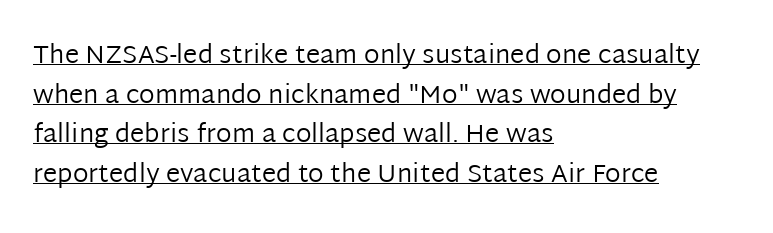
Q: Is the text bold? A: No.
Q: Is the text italic (slanted)? A: No, it is upright.
Q: Is the text underlined? A: Yes.
Q: How is the paragraph aligned? A: Left-aligned.
Q: Is the spacing between letters normal or unusually wide? A: Normal.
Q: Is the spacing between lines tight, normal or loose? A: Normal.
